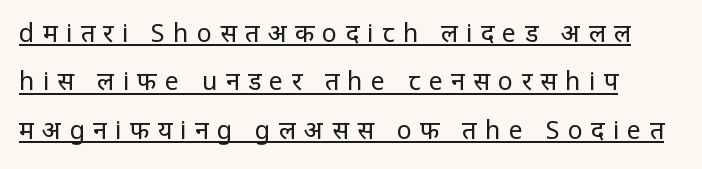
The image shows 25 px text type, upright; set loose line spacing (1.94x), unusually wide letter spacing (+0.33 em), underlined.
